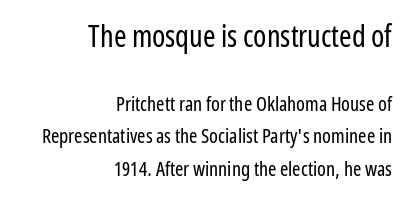
The image shows 30 px regular-weight, condensed sans-serif type, upright; set right-aligned, normal line spacing (1.63x), normal letter spacing, not underlined; the first (top) block is 1.5x larger; low stroke contrast and a medium x-height.
